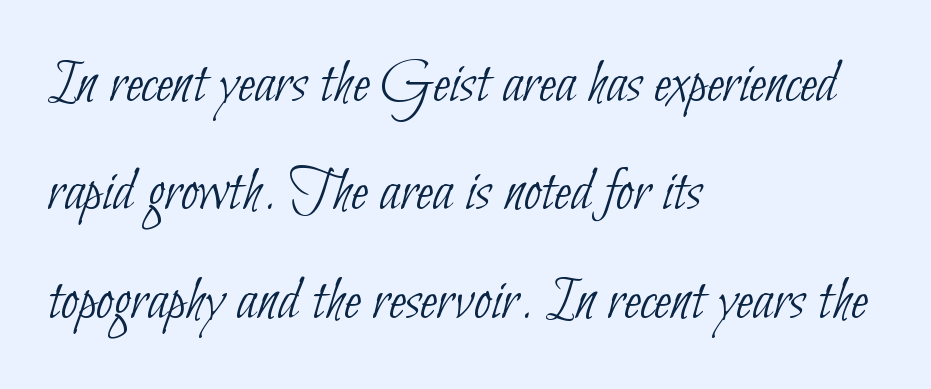
Q: Is the text bold? A: No.
Q: Is the typeface a serif or a sans-serif typeface? A: Sans-serif.
Q: Is the text underlined? A: No.
Q: How is the paragraph aligned? A: Left-aligned.
Q: Is the spacing between letters normal or unusually wide? A: Normal.
Q: Width (condensed, normal, or wide)? A: Condensed.
Q: Stroke contrast? A: Low.
Q: x-height? A: Small.
Q: Monospaced? A: No.
